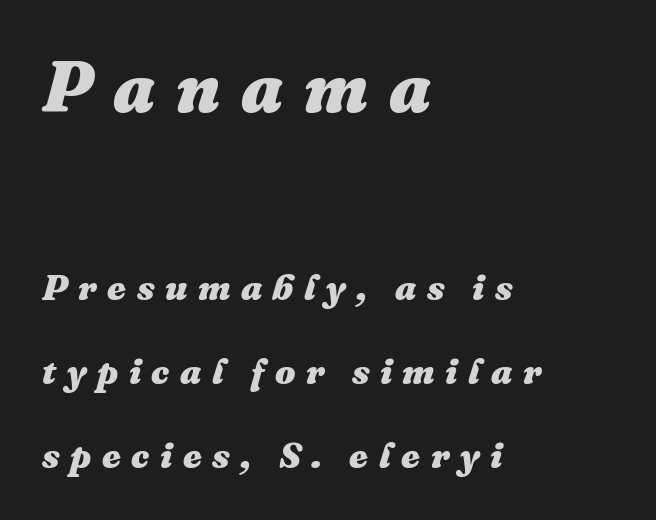
{"italic": "yes", "lean": "right", "slant_degrees": 16, "bold": "yes", "weight": "heavy", "width": "normal", "stroke_contrast": "medium", "x_height": "medium", "monospaced": "no", "underline": "no", "align": "left", "line_spacing": "loose", "line_spacing_ratio": 2.33, "letter_spacing": "wide", "letter_spacing_em": 0.29, "larger_block": "first", "size_ratio": 1.97, "glyph_px": 71}
